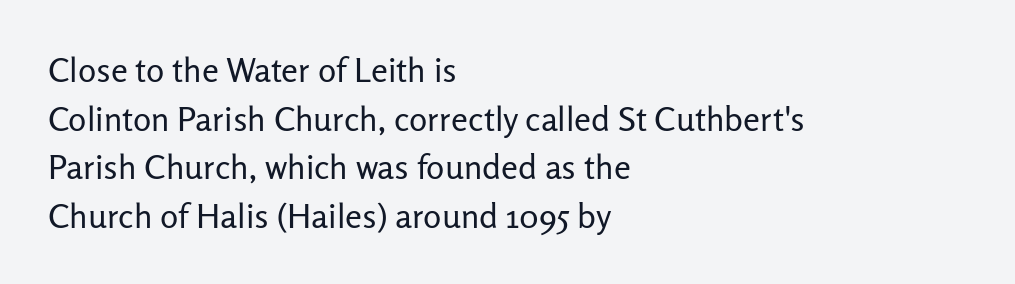
The image shows 34 px regular-weight sans-serif type, upright; set left-aligned, normal line spacing (1.43x), normal letter spacing, not underlined; low stroke contrast and a medium x-height.
